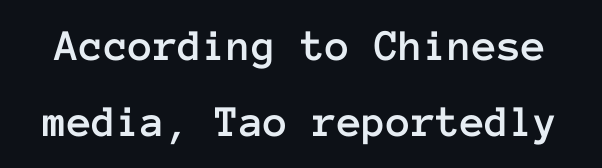
{"italic": "no", "width": "normal", "stroke_contrast": "low", "x_height": "medium", "monospaced": "yes", "underline": "no", "line_spacing": "normal", "line_spacing_ratio": 1.68, "letter_spacing": "normal", "letter_spacing_em": 0.0, "glyph_px": 45}
